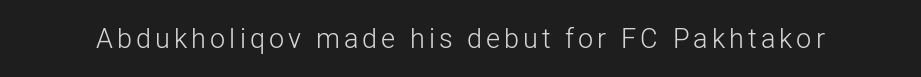
The space directly below the letters is spotless. The letters look calm and open, with moderate or lighter stems. Notice how the stems are strictly vertical — no italics here.
